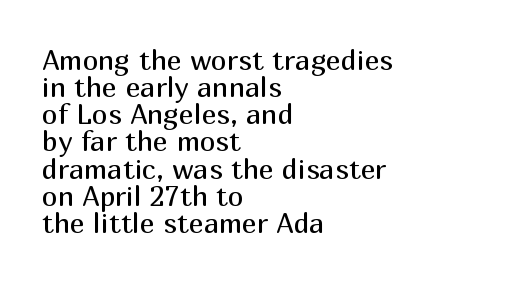
The image shows 28 px regular-weight sans-serif type, upright; set left-aligned, tight line spacing (0.97x), normal letter spacing, not underlined; medium stroke contrast and a medium x-height.
